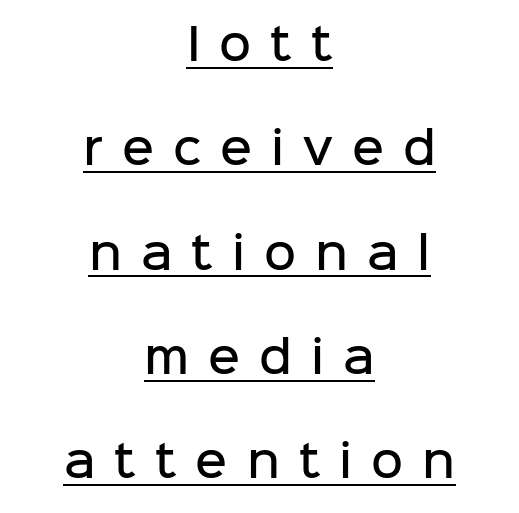
The image shows 44 px semibold sans-serif type, upright; set centered, loose line spacing (2.37x), unusually wide letter spacing (+0.43 em), underlined; low stroke contrast and a medium x-height.
